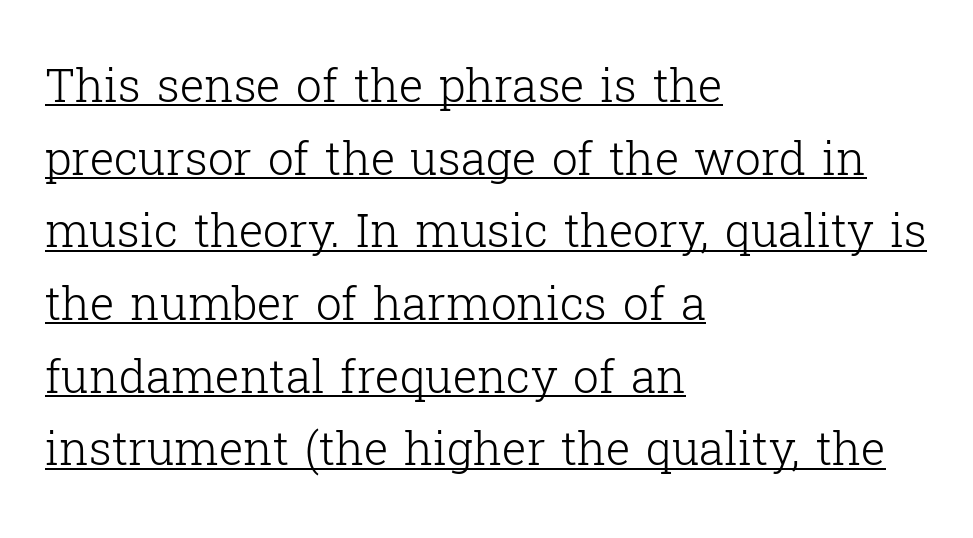
The image shows 46 px light serif type, upright; set left-aligned, normal line spacing (1.58x), normal letter spacing, underlined; low stroke contrast and a medium x-height.
